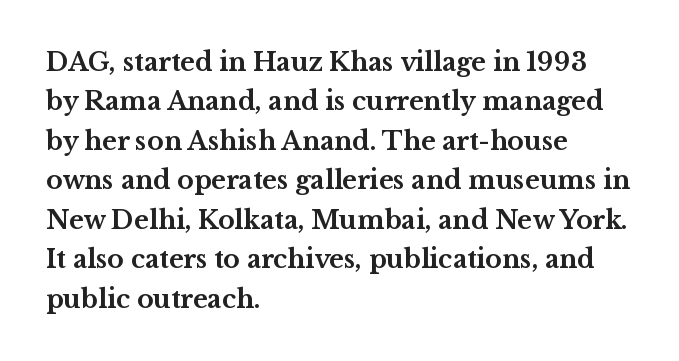
Evenly set lines give the paragraph a standard silhouette. Glance below the letters and you will spot only blank space. Typeset ragged right — the left edge is the straight one. This sample uses plain, unmodified letter spacing. Style check: upright. I'd describe the lettering as bold — thick and assertive.
